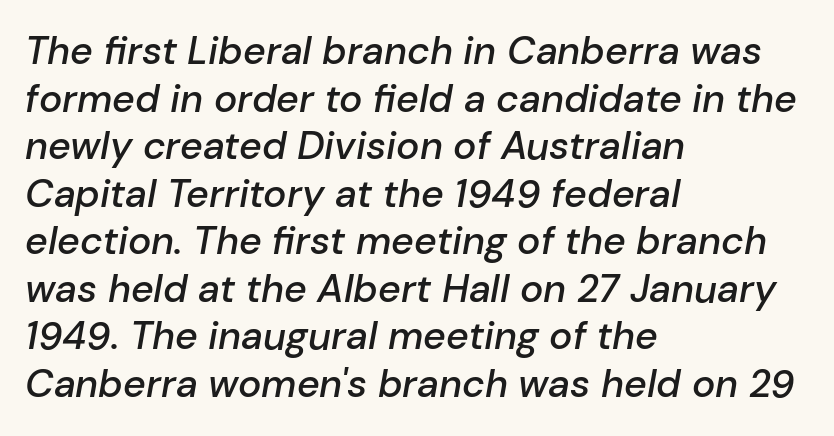
Heft: intermediate — a semibold. Does the lettering tilt? It does — this is italic. No extra tracking has been applied to these lines. Where is the straight margin? On the left. Honestly, there is no underline to notice here at all.
